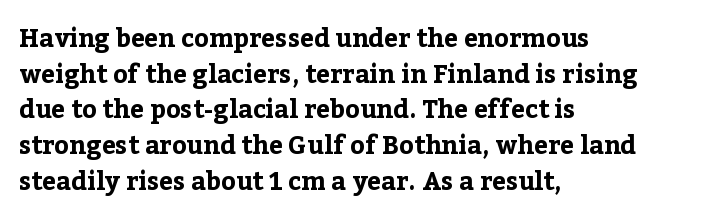
{"italic": "no", "bold": "yes", "underline": "no", "align": "left", "line_spacing": "normal", "line_spacing_ratio": 1.43, "letter_spacing": "normal", "letter_spacing_em": 0.0, "glyph_px": 25}
